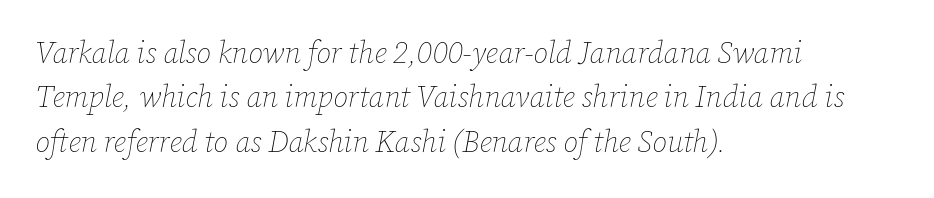
Nobody drew a line under any word here. Each word holds together tightly as a unit, with standard inter-letter gaps. Does the lettering tilt? It does — this is italic. Spacing verdict: proportional, widths tailored to each character. The face looks like a standard text weight, possibly lighter.
